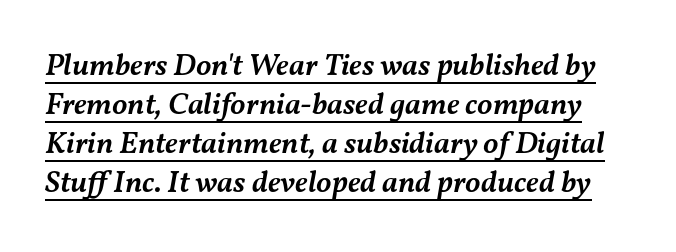
The image shows 31 px semibold type, italic (leaning right); set normal line spacing (1.26x), normal letter spacing, underlined; medium stroke contrast and a medium x-height.
